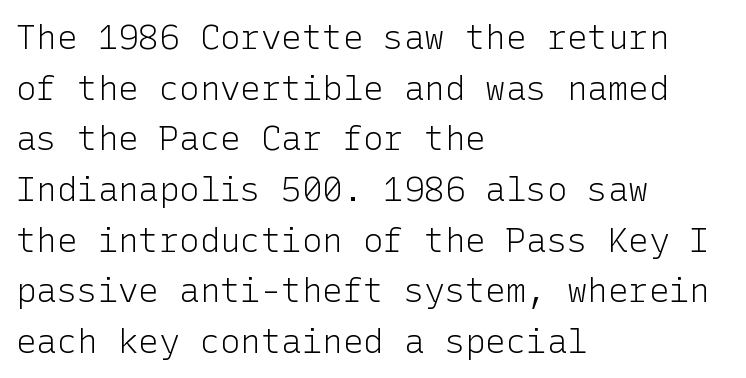
I'd call this a sans setting — the letters go barefoot. Observe the ordinary spacing: letters are neighbours, not strangers. Style check: upright. Each line starts at the same left margin while the right side varies. The baseline area is clear. This block has exactly the height ordinary leading produces.
